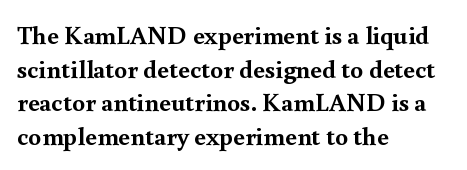
Regarding leading, the lines here are spaced in the standard way. Nothing unusual about the tracking: characters are spaced as the font intends. Clear beneath every line of the passage. The compositor pushed each line to the left boundary. Ascenders rise straight up at ninety degrees. The font is running at its bold setting.
